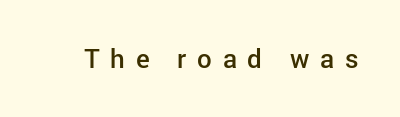
The image shows 26 px text type, upright; set unusually wide letter spacing (+0.41 em), not underlined.
